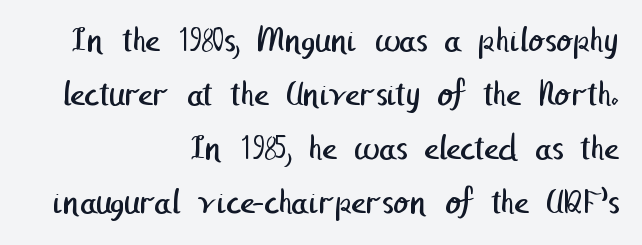
{"serif": "no", "bold": "no", "weight": "regular", "width": "normal", "stroke_contrast": "low", "x_height": "medium", "underline": "no", "align": "right", "line_spacing": "normal", "line_spacing_ratio": 1.5, "letter_spacing": "normal", "letter_spacing_em": 0.0, "glyph_px": 36}
